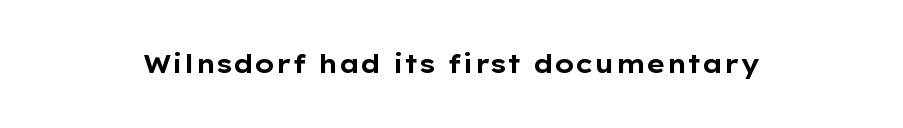
Underlining? Definitely not there. Strong, thick strokes mark this as bold type. This sample uses an upright cut, with every glyph sitting square on the baseline. A typesetter would call this zero additional tracking.
